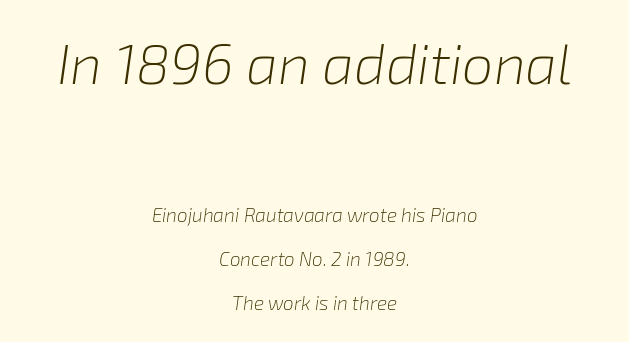
The text block is weighted toward neither margin, spreading evenly from the middle. Compared with a typical body face, this is equally light or lighter still. Notice how the stems are inclined rather than vertical — that's the hallmark of italics. Words float on clear page, feet unadorned. Letter spacing: default.
